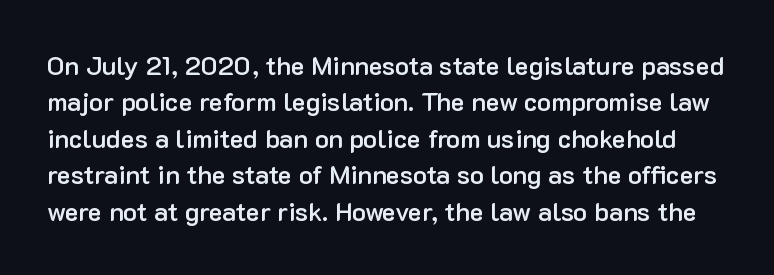
{"italic": "no", "bold": "semi", "underline": "no", "line_spacing": "normal", "line_spacing_ratio": 1.4, "letter_spacing": "normal", "letter_spacing_em": 0.0, "glyph_px": 26}
